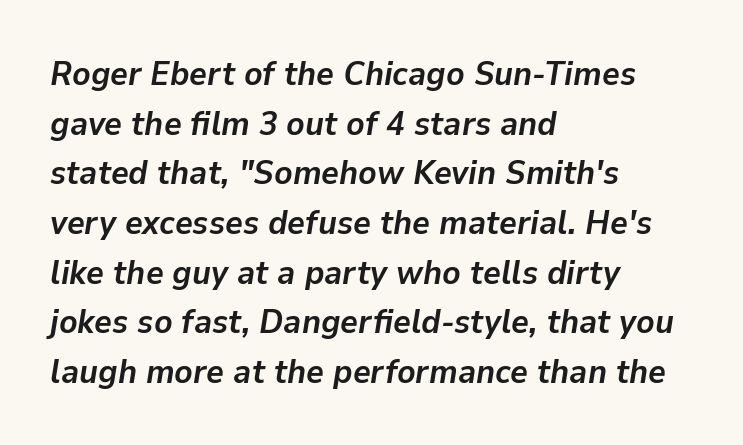
Q: Is the text bold? A: Yes.
Q: Is the text italic (slanted)? A: Yes, it leans right by about 9 degrees.
Q: Is the text underlined? A: No.
Q: How is the paragraph aligned? A: Left-aligned.
Q: Is the spacing between letters normal or unusually wide? A: Normal.
Q: Is the spacing between lines tight, normal or loose? A: Normal.
Q: Width (condensed, normal, or wide)? A: Normal.
Q: Stroke contrast? A: Low.
Q: x-height? A: Medium.
Q: Monospaced? A: No.
